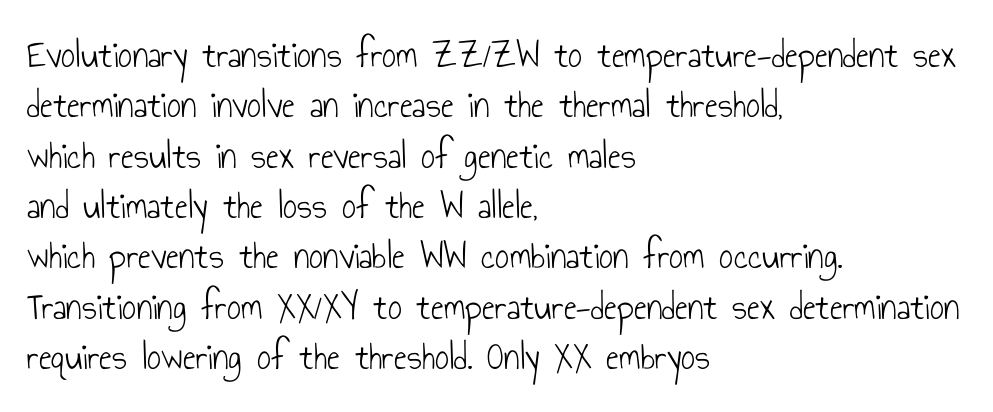
Q: Is the text bold? A: No.
Q: Is the text italic (slanted)? A: No, it is upright.
Q: Is the typeface a serif or a sans-serif typeface? A: Sans-serif.
Q: Is the text underlined? A: No.
Q: How is the paragraph aligned? A: Left-aligned.
Q: Is the spacing between letters normal or unusually wide? A: Normal.
Q: Is the spacing between lines tight, normal or loose? A: Normal.
Q: Width (condensed, normal, or wide)? A: Condensed.
Q: Stroke contrast? A: Low.
Q: x-height? A: Small.
Q: Monospaced? A: No.
